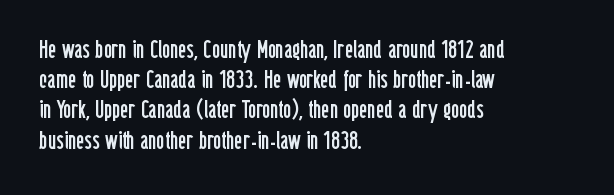
The image shows 25 px text type, upright; set left-aligned, line spacing 1.21x, normal letter spacing, not underlined.
